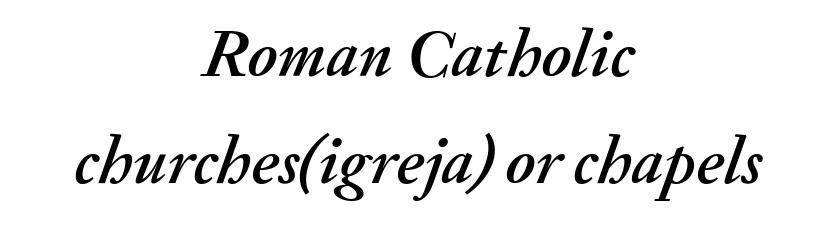
The image shows 68 px text type, italic (leaning right); set centered, normal line spacing (1.58x), normal letter spacing, not underlined; medium stroke contrast and a small x-height.
